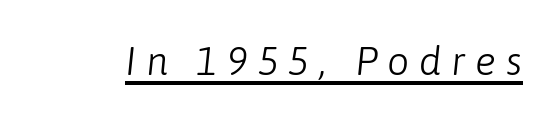
Q: Is the text bold? A: No.
Q: Is the text italic (slanted)? A: Yes, it leans right by about 6 degrees.
Q: Is the text underlined? A: Yes.
Q: Is the spacing between letters normal or unusually wide? A: Unusually wide.
Q: Width (condensed, normal, or wide)? A: Normal.
Q: Stroke contrast? A: Low.
Q: x-height? A: Medium.
Q: Monospaced? A: No.
